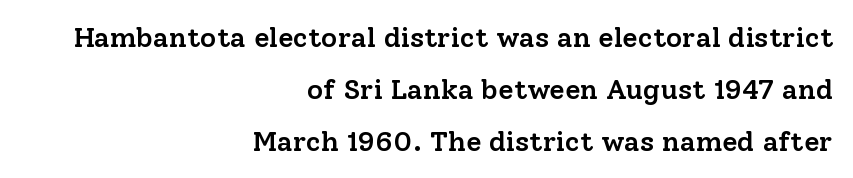
The image shows 28 px semibold serif type, upright; set right-aligned, line spacing 1.85x, normal letter spacing, not underlined; low stroke contrast and a medium x-height.
